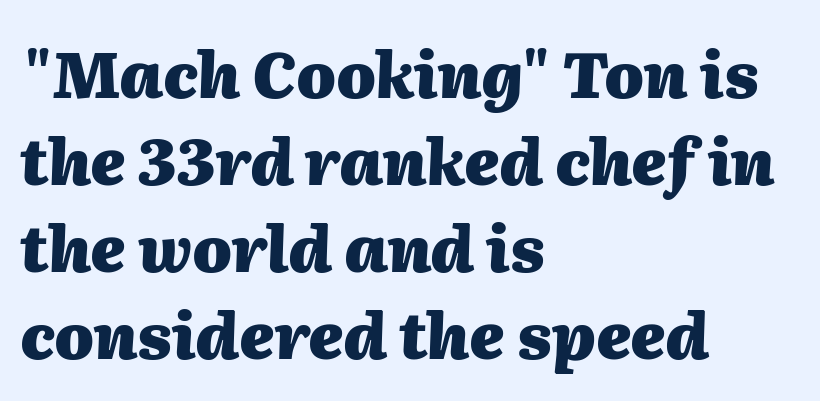
The image shows 63 px heavy type, italic (leaning right); set left-aligned, normal line spacing (1.38x), normal letter spacing, not underlined; medium stroke contrast and a medium x-height.
